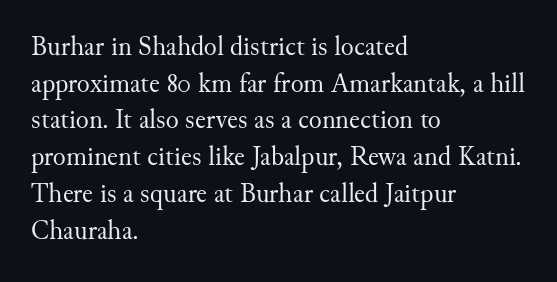
{"italic": "no", "bold": "no", "underline": "no", "align": "left", "line_spacing": "normal", "line_spacing_ratio": 1.36, "letter_spacing": "normal", "letter_spacing_em": 0.0, "glyph_px": 27}
